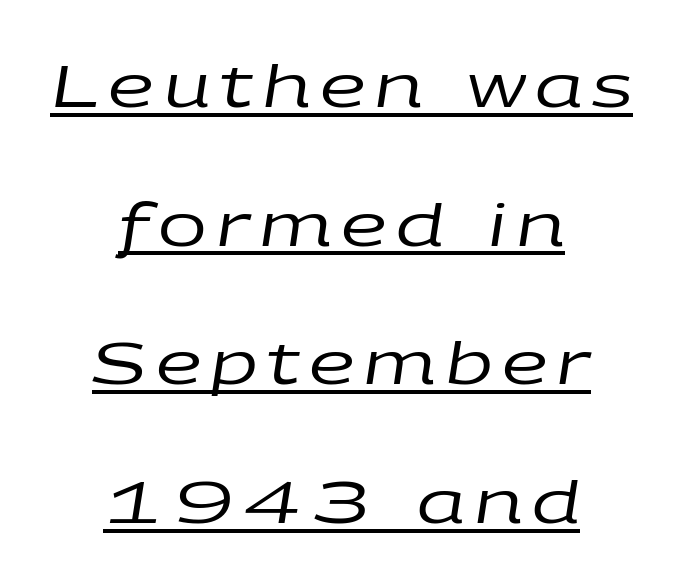
Notice how the stems are inclined rather than vertical — that's the hallmark of italics. This rendering features underlined lettering. The strokes carry an ordinary text weight at most. A student would call this center alignment; a typographer would say set centered. If you measured baseline to baseline, you'd find a long distance. Character widths vary here, with narrow letters taking less room than wide ones.
